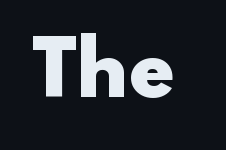
{"serif": "no", "italic": "no", "bold": "yes", "weight": "heavy", "width": "wide", "stroke_contrast": "low", "x_height": "small", "monospaced": "no", "underline": "no", "letter_spacing": "normal", "letter_spacing_em": 0.0, "glyph_px": 74}
